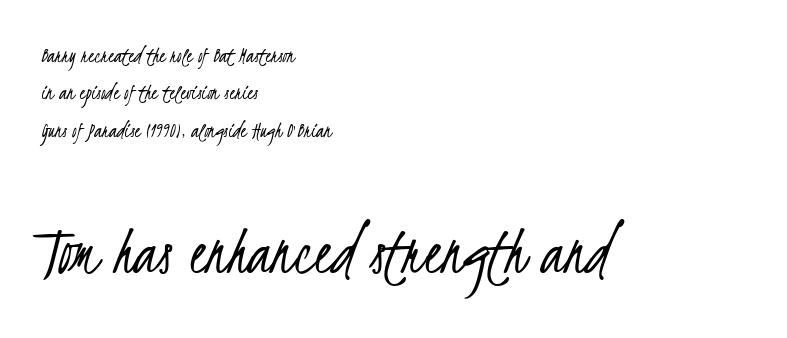
The image shows 70 px light, condensed sans-serif type; set left-aligned, normal line spacing (1.62x), normal letter spacing, not underlined; the second (bottom) block is 3.04x larger; low stroke contrast and a small x-height.
